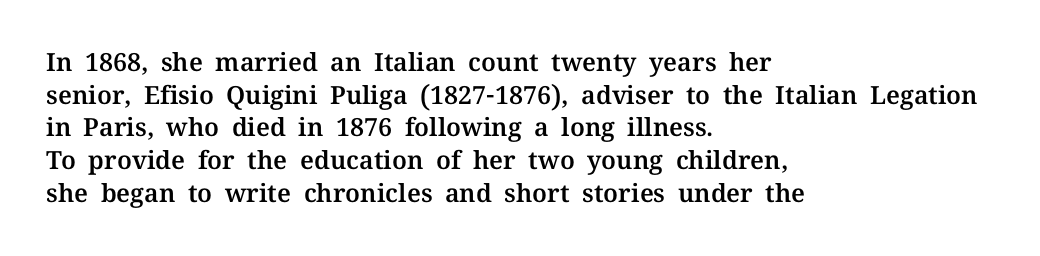
{"italic": "no", "underline": "no", "align": "left", "line_spacing": "normal", "line_spacing_ratio": 1.31, "letter_spacing": "normal", "letter_spacing_em": 0.0, "glyph_px": 25}
